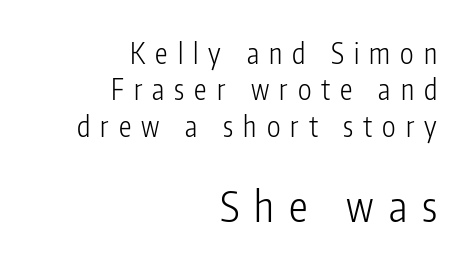
{"serif": "no", "italic": "no", "bold": "no", "weight": "light", "width": "condensed", "stroke_contrast": "low", "x_height": "medium", "monospaced": "no", "underline": "no", "align": "right", "line_spacing": "normal", "line_spacing_ratio": 1.3, "letter_spacing": "wide", "letter_spacing_em": 0.36, "larger_block": "second", "size_ratio": 1.5, "glyph_px": 42}
